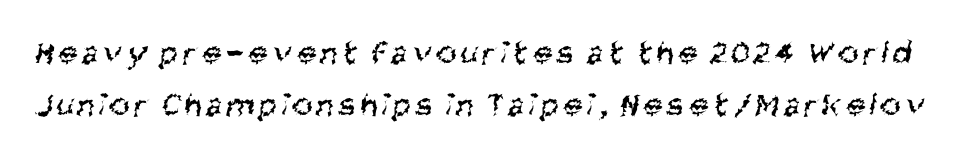
The letters advance in unequal steps, a hallmark of proportional type. Check where the strokes stop: nothing finishes them off — pure sans. The font is comparable to plain body text, perhaps lighter. The vertical gap from one line to the next is medium.
